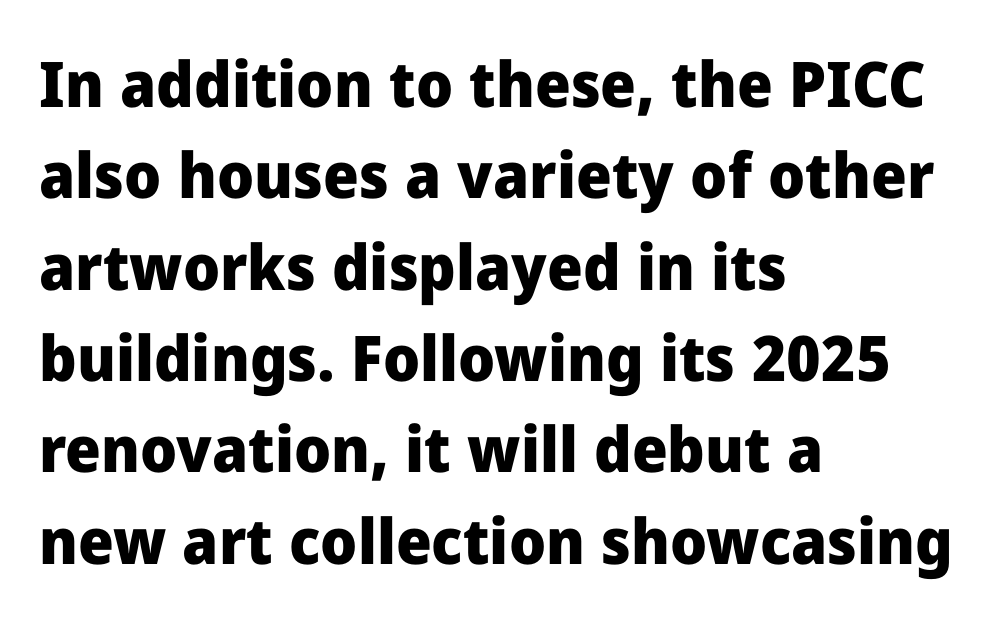
Q: Is the text bold? A: Yes.
Q: Is the text italic (slanted)? A: No, it is upright.
Q: Is the typeface a serif or a sans-serif typeface? A: Sans-serif.
Q: Is the text underlined? A: No.
Q: How is the paragraph aligned? A: Left-aligned.
Q: Is the spacing between letters normal or unusually wide? A: Normal.
Q: Is the spacing between lines tight, normal or loose? A: Normal.
Q: Width (condensed, normal, or wide)? A: Normal.
Q: Stroke contrast? A: Low.
Q: x-height? A: Medium.
Q: Monospaced? A: No.
